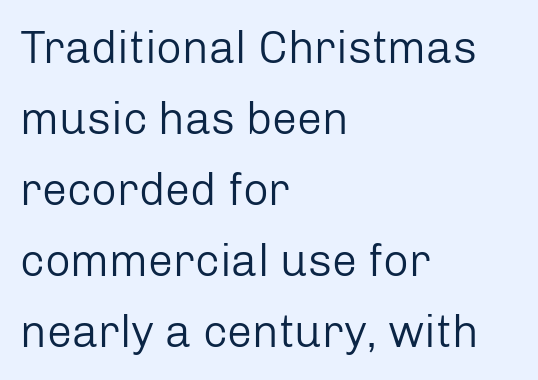
The image shows 45 px regular-weight sans-serif type, upright; set left-aligned, normal line spacing (1.58x), normal letter spacing, not underlined; low stroke contrast and a medium x-height.
